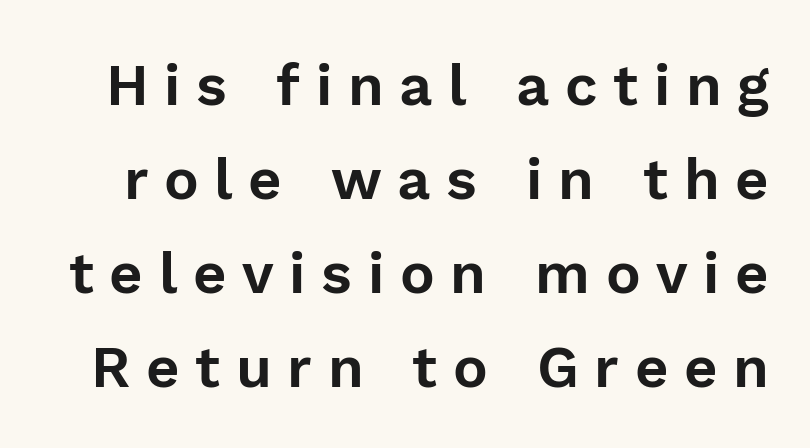
Q: Is the text italic (slanted)? A: No, it is upright.
Q: Is the typeface a serif or a sans-serif typeface? A: Sans-serif.
Q: Is the text underlined? A: No.
Q: Is the spacing between letters normal or unusually wide? A: Unusually wide.
Q: Is the spacing between lines tight, normal or loose? A: Normal.
Q: Width (condensed, normal, or wide)? A: Normal.
Q: Stroke contrast? A: Low.
Q: x-height? A: Medium.
Q: Monospaced? A: No.
